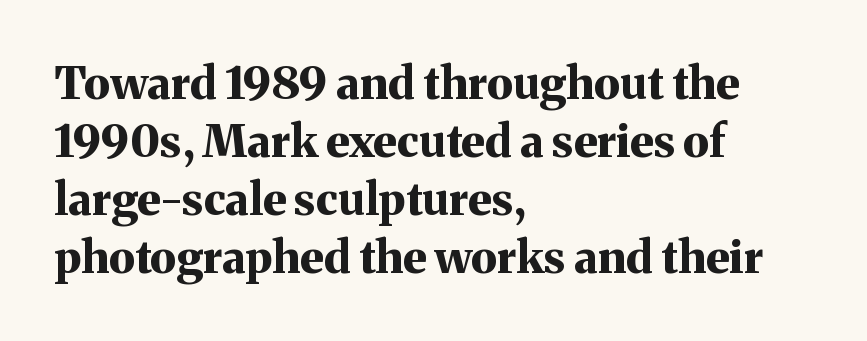
Nothing unusual about the tracking: characters are spaced as the font intends. Ordinary non-slanted type is in use. You can tell from the footed stems that serif type was used. These words are printed bold, with thick strokes throughout.
